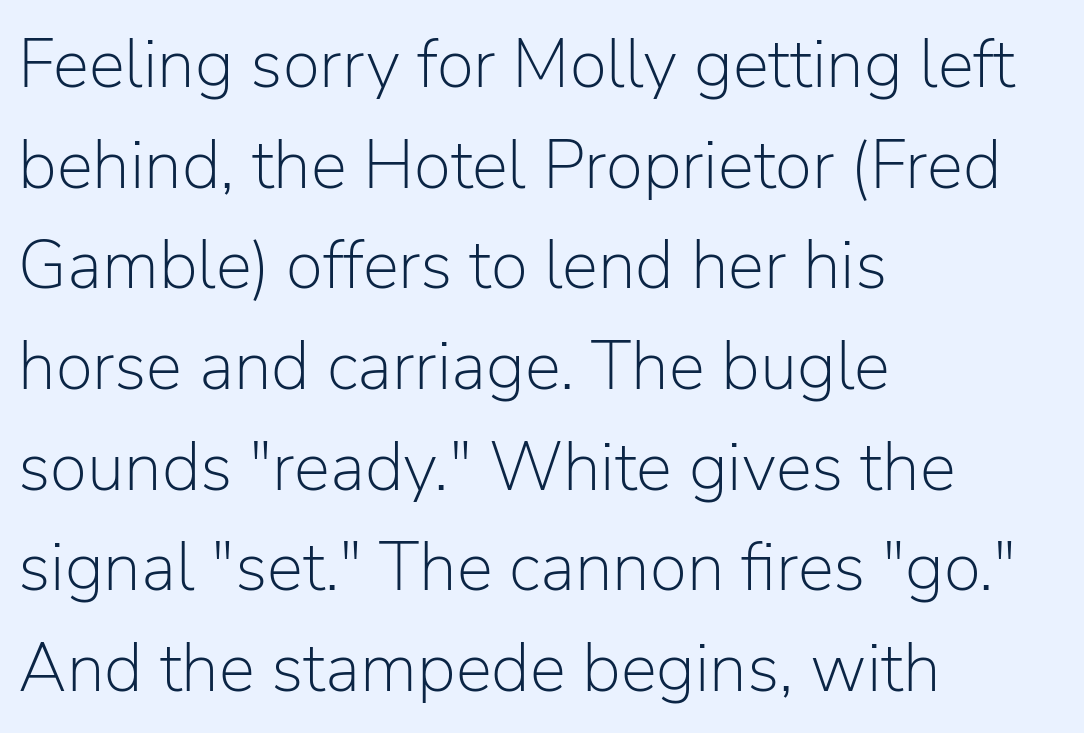
You could not count columns in this text — the font is proportionally spaced. A typesetter would call this zero additional tracking. Unlike italic type, these characters show no tilt at all. Each row of text sits above clean, open space. The passage shown is typeset with a sans-serif family.
